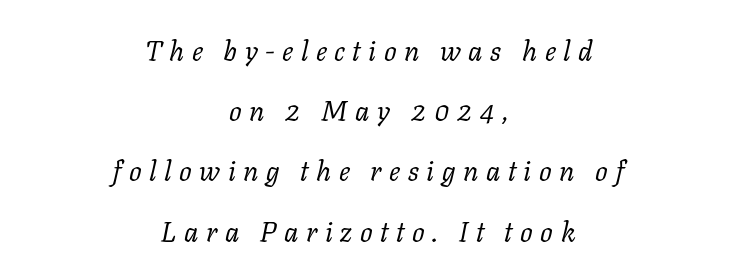
{"serif": "yes", "italic": "yes", "lean": "right", "slant_degrees": 11, "bold": "no", "weight": "regular", "width": "normal", "stroke_contrast": "low", "x_height": "medium", "monospaced": "no", "underline": "no", "align": "center", "line_spacing": "loose", "line_spacing_ratio": 2.15, "letter_spacing": "wide", "letter_spacing_em": 0.27, "glyph_px": 28}
